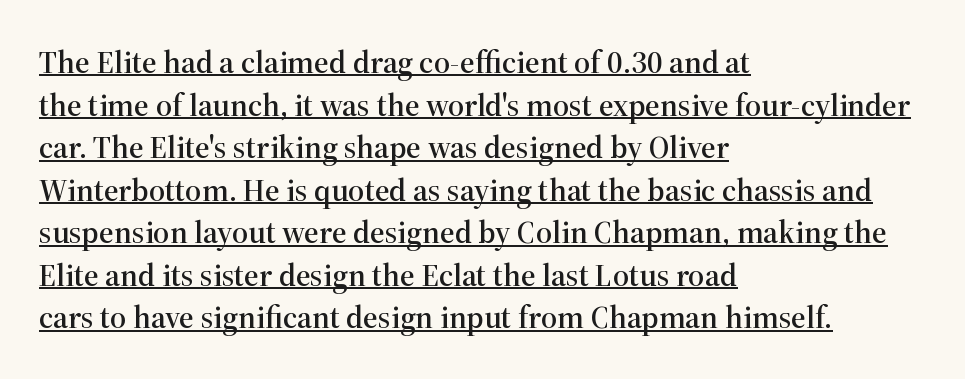
Q: Is the text italic (slanted)? A: No, it is upright.
Q: Is the typeface a serif or a sans-serif typeface? A: Serif.
Q: Is the text underlined? A: Yes.
Q: How is the paragraph aligned? A: Left-aligned.
Q: Is the spacing between letters normal or unusually wide? A: Normal.
Q: Is the spacing between lines tight, normal or loose? A: Normal.
Q: Width (condensed, normal, or wide)? A: Normal.
Q: Stroke contrast? A: High.
Q: x-height? A: Medium.
Q: Monospaced? A: No.
